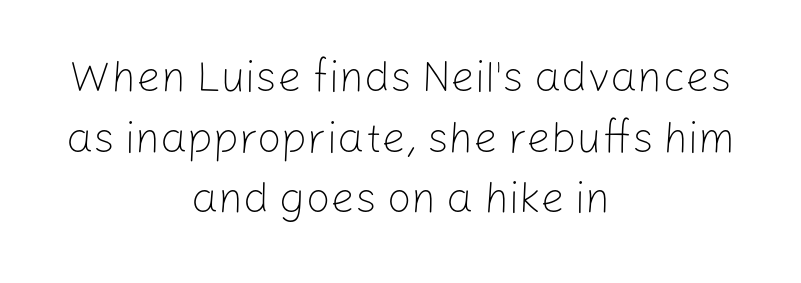
{"serif": "no", "italic": "no", "bold": "no", "weight": "light", "width": "normal", "stroke_contrast": "low", "x_height": "medium", "monospaced": "no", "underline": "no", "align": "center", "line_spacing": "normal", "line_spacing_ratio": 1.41, "letter_spacing": "normal", "letter_spacing_em": 0.0, "glyph_px": 43}
